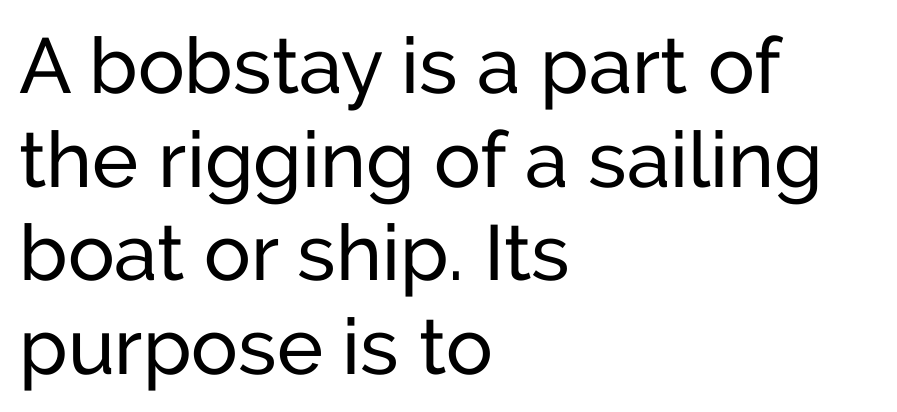
Q: Is the text italic (slanted)? A: No, it is upright.
Q: Is the typeface a serif or a sans-serif typeface? A: Sans-serif.
Q: Is the text underlined? A: No.
Q: How is the paragraph aligned? A: Left-aligned.
Q: Is the spacing between letters normal or unusually wide? A: Normal.
Q: Width (condensed, normal, or wide)? A: Normal.
Q: Stroke contrast? A: Low.
Q: x-height? A: Medium.
Q: Monospaced? A: No.
